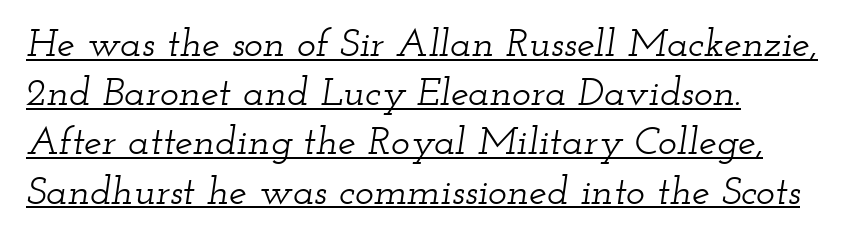
The image shows 40 px wide serif type, italic (leaning right); set left-aligned, line spacing 1.23x, normal letter spacing, underlined; low stroke contrast and a small x-height.
